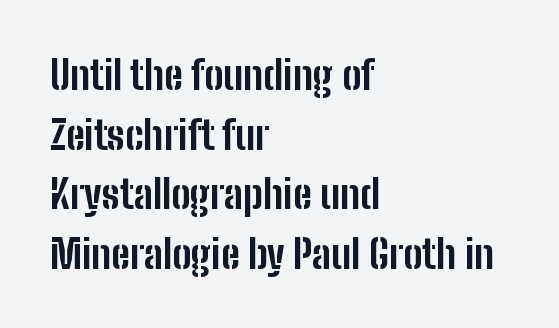
The image shows 40 px bold, condensed sans-serif type, upright; set left-aligned, normal line spacing (1.49x), normal letter spacing, not underlined; low stroke contrast and a medium x-height.
